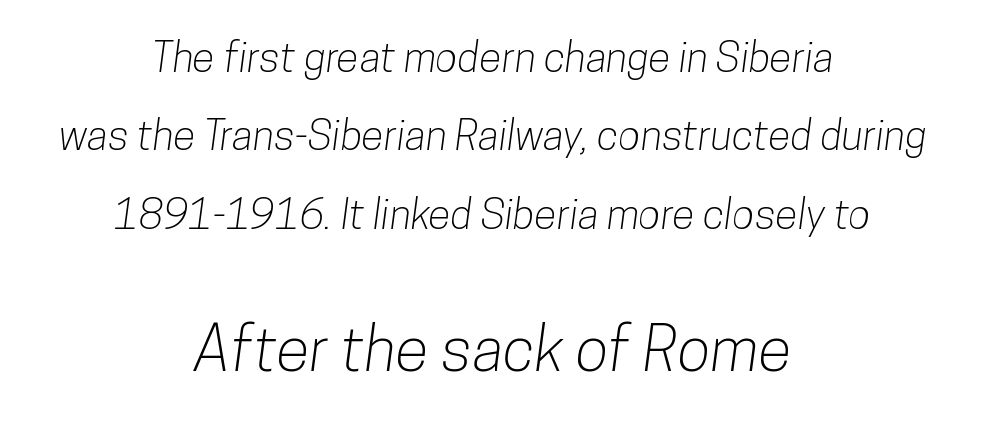
Q: Is the typeface a serif or a sans-serif typeface? A: Sans-serif.
Q: Is the text underlined? A: No.
Q: How is the paragraph aligned? A: Centered.
Q: Is the spacing between letters normal or unusually wide? A: Normal.
Q: Is the spacing between lines tight, normal or loose? A: Loose.
Q: Which block of text is set in a larger size, the first (top) or the second (bottom)? A: The second (bottom) one.
Q: Width (condensed, normal, or wide)? A: Condensed.
Q: Stroke contrast? A: Low.
Q: x-height? A: Medium.
Q: Monospaced? A: No.
